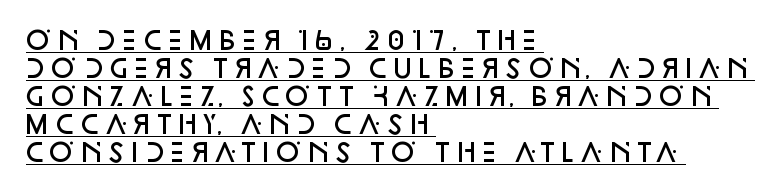
Nope, not italic — everything's standing straight. Every row of glyphs begins at an identical x-position on the left. I'd describe the lettering as semibold — firm but not a full bold. The typesetter has applied underlining to the passage shown. This sample uses plain, unmodified letter spacing.
